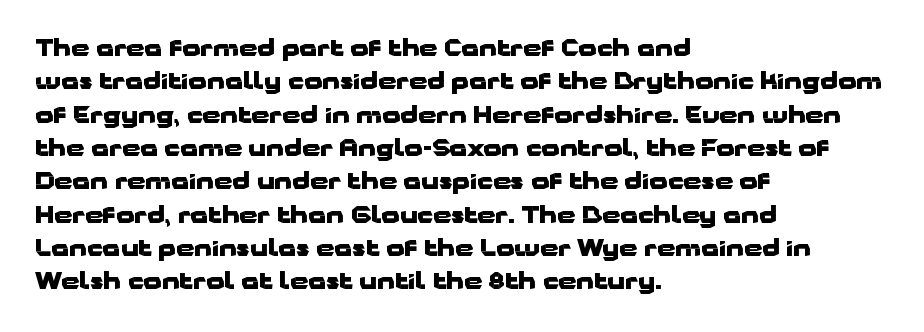
Q: Is the text bold? A: Yes.
Q: Is the text italic (slanted)? A: No, it is upright.
Q: Is the text underlined? A: No.
Q: How is the paragraph aligned? A: Left-aligned.
Q: Is the spacing between letters normal or unusually wide? A: Normal.
Q: Is the spacing between lines tight, normal or loose? A: Normal.
